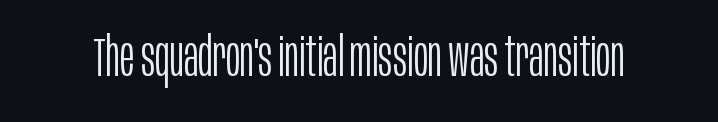
These lines are rendered in a variable-pitch font. Is the stroke heavy? The answer is a plain regular-or-lighter. Only glyphs here, with clear space below each row. Does extra space separate the letters? No, they use regular spacing.
